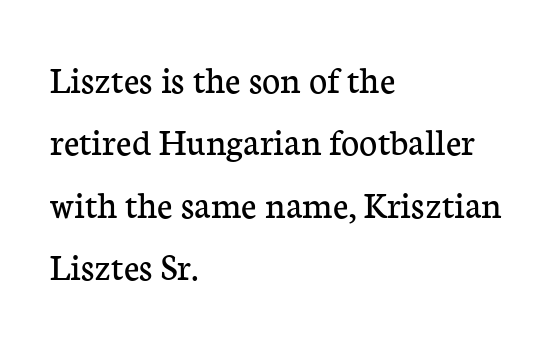
The image shows 39 px regular-weight serif type, upright; set left-aligned, normal line spacing (1.6x), normal letter spacing, not underlined; low stroke contrast and a medium x-height.
